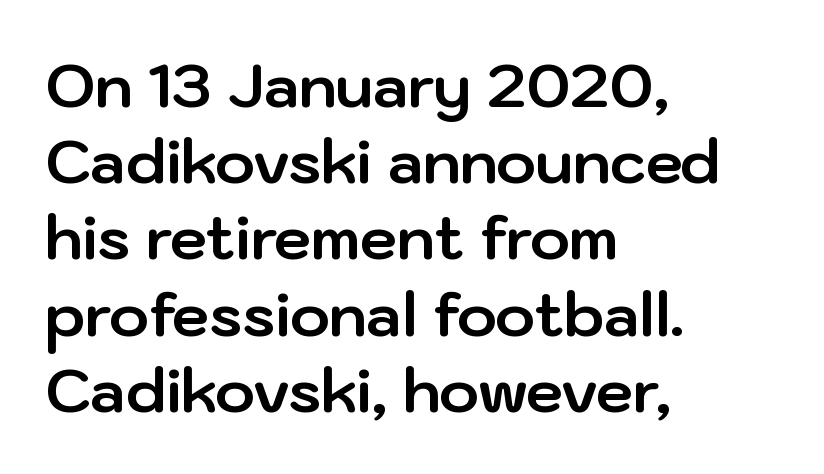
Interline gaps are of average width in this sample. Ordinary non-slanted type is in use. How heavy is the stroke? Heavy — this is a bold. A bare baseline throughout the passage. Compared with typical body copy, the letter spacing here is the same.
